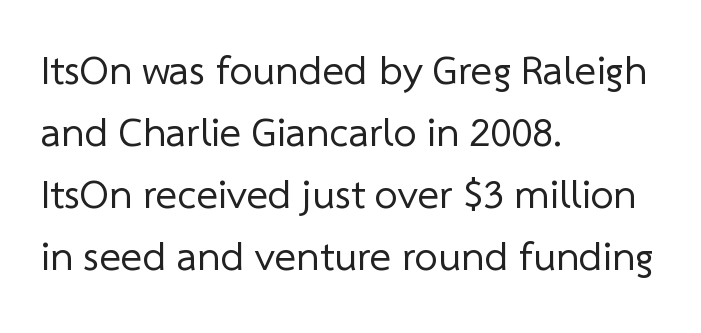
The image shows 41 px regular-weight sans-serif type; set left-aligned, normal line spacing (1.51x), normal letter spacing, not underlined; low stroke contrast and a medium x-height.
